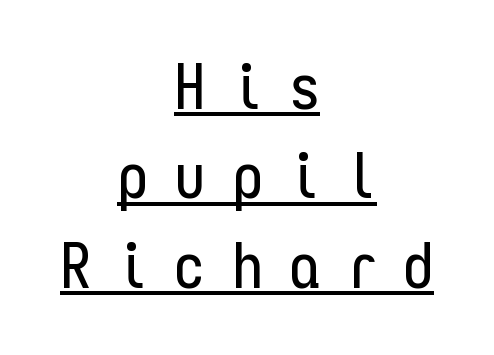
The image shows 62 px condensed sans-serif type, upright, monospaced; set centered, normal line spacing (1.44x), unusually wide letter spacing (+0.42 em), underlined; low stroke contrast and a medium x-height.
